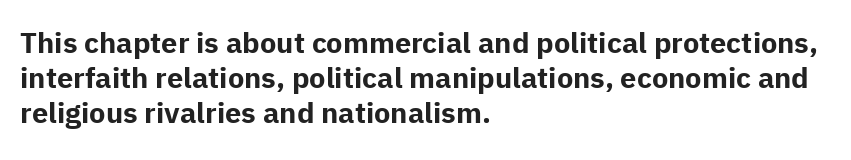
Rule under the text: the space is simply empty. Short and long lines alike share a common starting point at left. The glyphs in this specimen are sans serif. Plenty of ink on the page — the face is bold. The type is set solid horizontally, with unmodified tracking. The rendering uses natural spacing where letterforms have individual widths.
